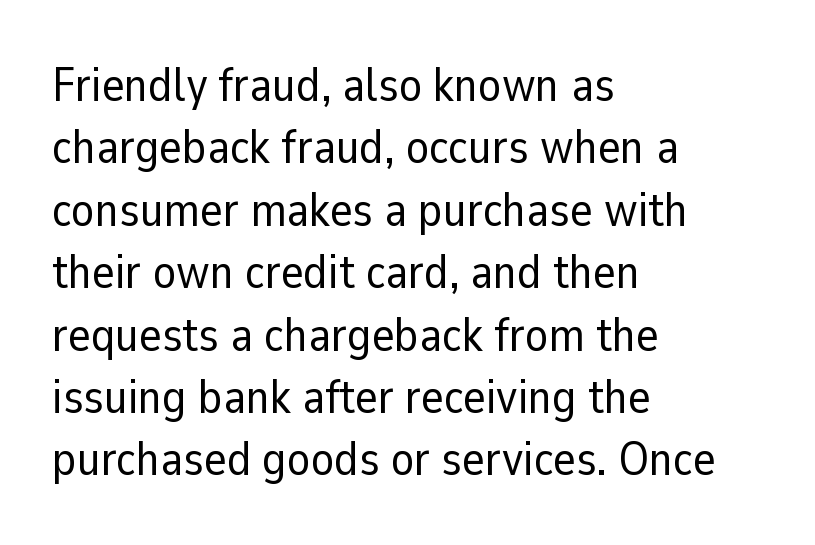
{"serif": "no", "italic": "no", "bold": "no", "weight": "regular", "width": "normal", "stroke_contrast": "low", "x_height": "medium", "monospaced": "no", "underline": "no", "align": "left", "line_spacing": "normal", "line_spacing_ratio": 1.3, "letter_spacing": "normal", "letter_spacing_em": 0.0, "glyph_px": 48}
